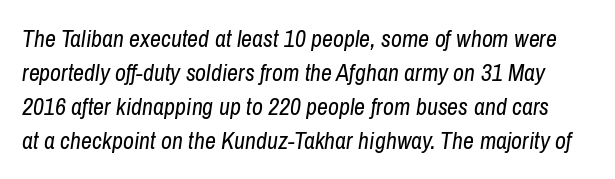
{"italic": "yes", "lean": "right", "slant_degrees": 8, "bold": "no", "underline": "no", "line_spacing": "normal", "line_spacing_ratio": 1.41, "letter_spacing": "normal", "letter_spacing_em": 0.0, "glyph_px": 24}
